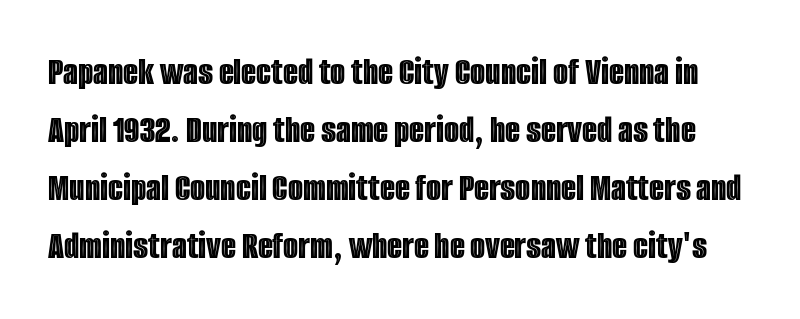
Glyph-to-glyph distance matches everyday printed text. Do the letters lean? They stand straight. The baseline area is clear. These lines are rendered in a variable-pitch font.
